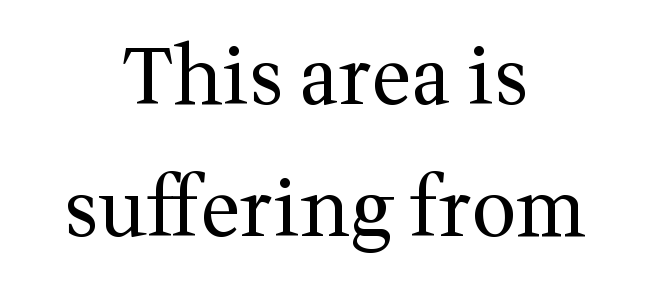
The image shows 79 px regular-weight serif type, upright; set centered, normal line spacing (1.67x), normal letter spacing, not underlined; medium stroke contrast and a medium x-height.
